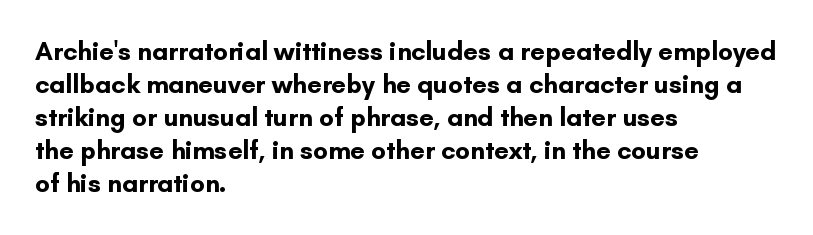
Q: Is the text bold? A: Yes.
Q: Is the text italic (slanted)? A: No, it is upright.
Q: Is the text underlined? A: No.
Q: How is the paragraph aligned? A: Left-aligned.
Q: Is the spacing between letters normal or unusually wide? A: Normal.
Q: Is the spacing between lines tight, normal or loose? A: Normal.
